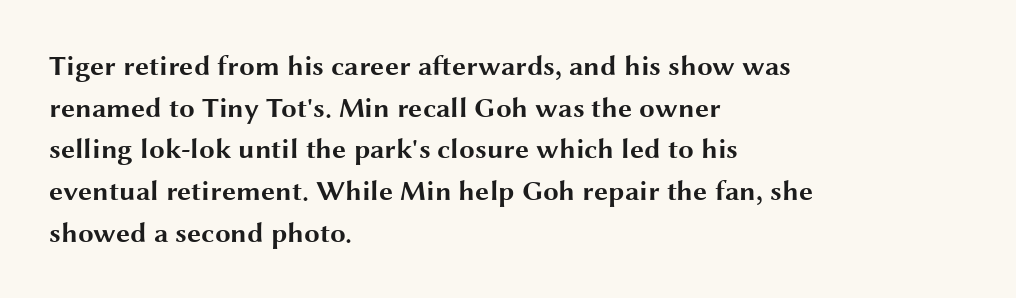
Note: no serifs on the glyphs. The baseline area is clear. This sample uses an upright cut, with every glyph sitting square on the baseline. The letters advance in unequal steps, a hallmark of proportional type. Reading down the block, your eye returns to a fixed left position each line.
